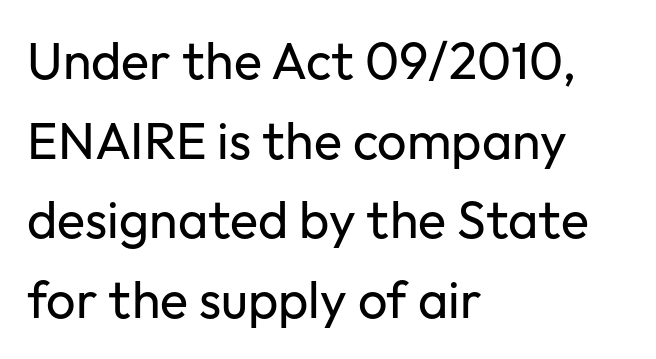
Q: Is the text bold? A: No.
Q: Is the text italic (slanted)? A: No, it is upright.
Q: Is the typeface a serif or a sans-serif typeface? A: Sans-serif.
Q: Is the text underlined? A: No.
Q: How is the paragraph aligned? A: Left-aligned.
Q: Is the spacing between letters normal or unusually wide? A: Normal.
Q: Is the spacing between lines tight, normal or loose? A: Normal.
Q: Width (condensed, normal, or wide)? A: Normal.
Q: Stroke contrast? A: Low.
Q: x-height? A: Medium.
Q: Monospaced? A: No.
